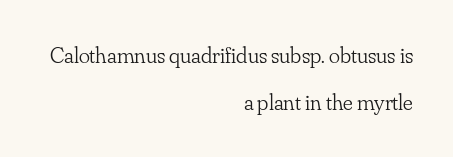
{"italic": "no", "bold": "no", "underline": "no", "align": "right", "line_spacing": "loose", "line_spacing_ratio": 2.05, "letter_spacing": "normal", "letter_spacing_em": 0.0, "glyph_px": 23}
